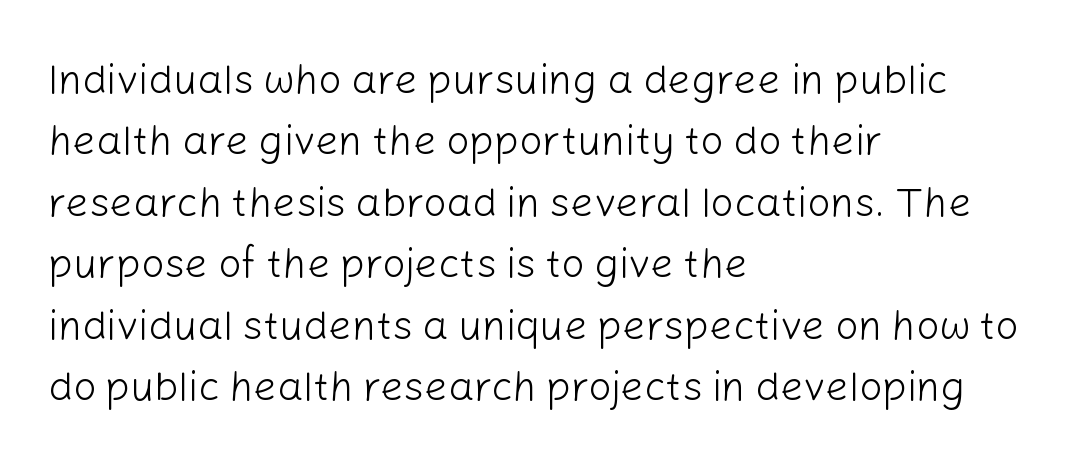
These lines are set flush left with a ragged right edge. Think of a printed novel: that variable character pitch is what you see here. Type without underlining. Interline gaps are of average width in this sample.
